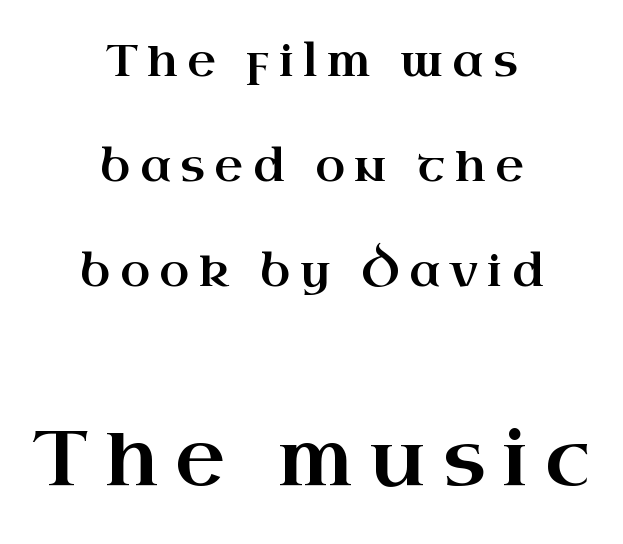
The image shows 77 px wide serif type, upright; set centered, loose line spacing (2.39x), unusually wide letter spacing (+0.22 em), not underlined; the second (bottom) block is 1.75x larger; high stroke contrast and a small x-height.
